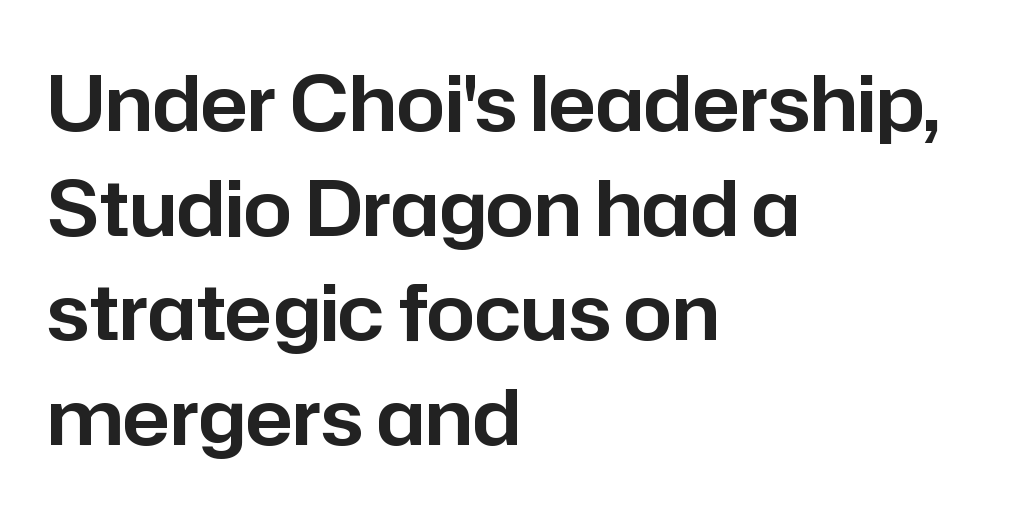
Q: Is the text italic (slanted)? A: No, it is upright.
Q: Is the typeface a serif or a sans-serif typeface? A: Sans-serif.
Q: Is the text underlined? A: No.
Q: How is the paragraph aligned? A: Left-aligned.
Q: Is the spacing between letters normal or unusually wide? A: Normal.
Q: Is the spacing between lines tight, normal or loose? A: Normal.
Q: Width (condensed, normal, or wide)? A: Normal.
Q: Stroke contrast? A: Low.
Q: x-height? A: Medium.
Q: Monospaced? A: No.
